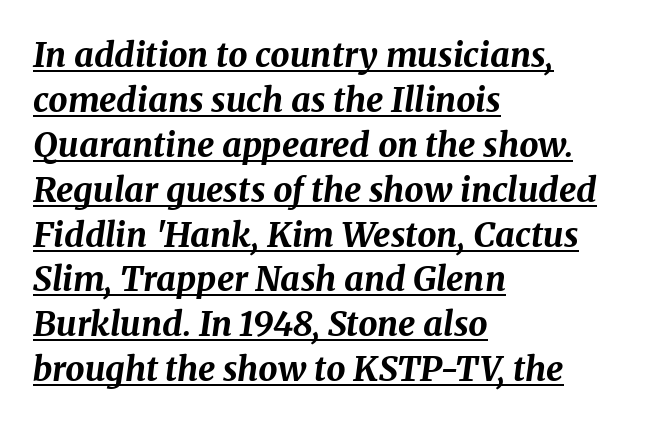
Q: Is the text bold? A: Yes.
Q: Is the text italic (slanted)? A: Yes, it leans right by about 8 degrees.
Q: Is the text underlined? A: Yes.
Q: How is the paragraph aligned? A: Left-aligned.
Q: Is the spacing between letters normal or unusually wide? A: Normal.
Q: Is the spacing between lines tight, normal or loose? A: Normal.
Q: Width (condensed, normal, or wide)? A: Normal.
Q: Stroke contrast? A: Medium.
Q: x-height? A: Medium.
Q: Monospaced? A: No.
